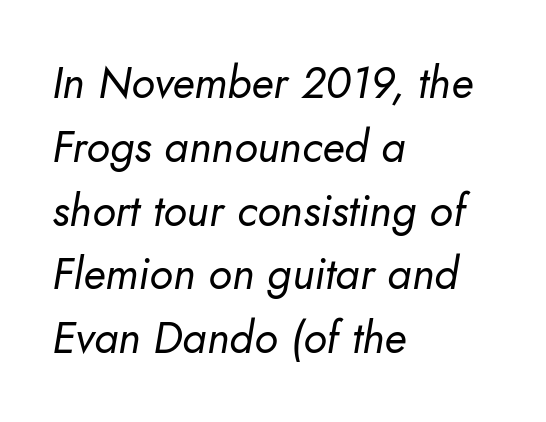
The image shows 44 px regular-weight type, italic (leaning right); set left-aligned, normal line spacing (1.45x), normal letter spacing, not underlined; low stroke contrast and a small x-height.
